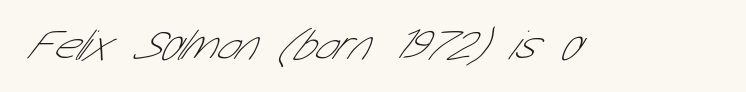
Examine the stroke ends and you'll find no serifs. Do the characters align in a grid? No, the font is proportional. The passage shown has conventional tracking throughout. No chunkiness to these letters — they're not bold. The string is rendered with underlining switched off.
